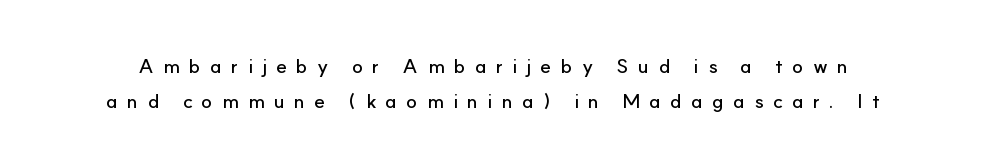
{"italic": "no", "underline": "no", "line_spacing_ratio": 1.74, "letter_spacing": "wide", "letter_spacing_em": 0.46, "glyph_px": 20}
